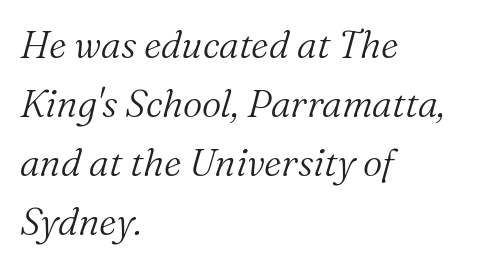
Q: Is the text bold? A: No.
Q: Is the text italic (slanted)? A: Yes, it leans right by about 16 degrees.
Q: Is the typeface a serif or a sans-serif typeface? A: Serif.
Q: Is the text underlined? A: No.
Q: How is the paragraph aligned? A: Left-aligned.
Q: Is the spacing between letters normal or unusually wide? A: Normal.
Q: Is the spacing between lines tight, normal or loose? A: Normal.
Q: Width (condensed, normal, or wide)? A: Normal.
Q: Stroke contrast? A: Medium.
Q: x-height? A: Medium.
Q: Monospaced? A: No.
